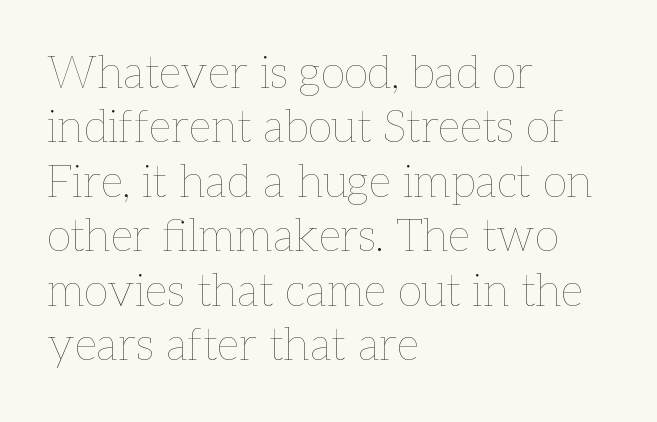
The image shows 45 px thin type, upright; set left-aligned, line spacing 1.21x, normal letter spacing, not underlined; low stroke contrast and a medium x-height.
